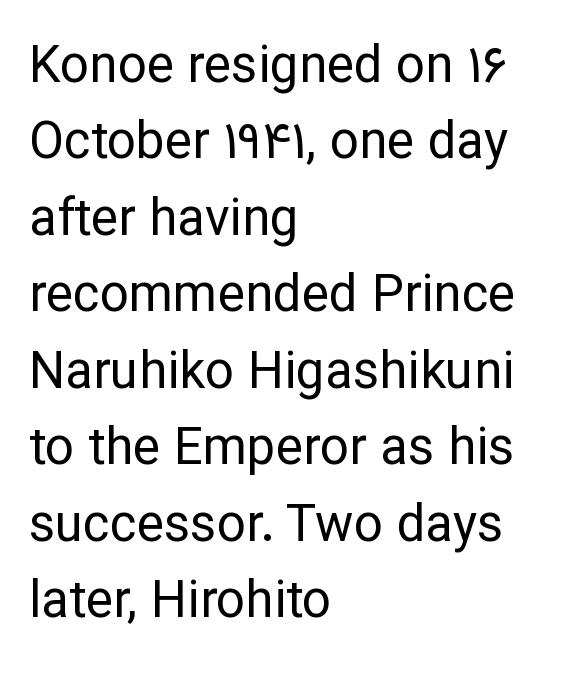
The image shows 51 px regular-weight sans-serif type, upright; set left-aligned, normal line spacing (1.5x), normal letter spacing, not underlined; low stroke contrast and a medium x-height.
